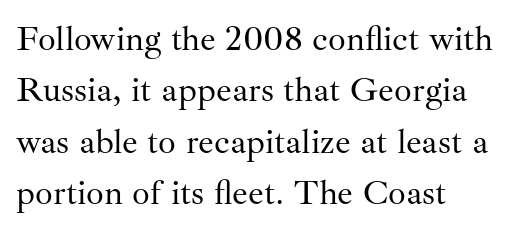
The image shows 35 px regular-weight serif type, upright; set left-aligned, normal line spacing (1.47x), normal letter spacing, not underlined; medium stroke contrast and a small x-height.
